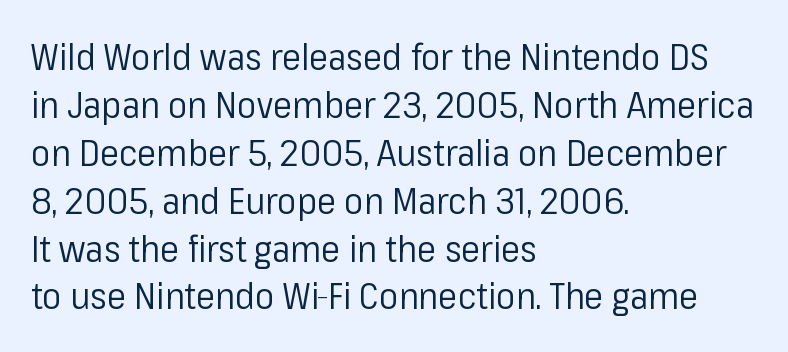
The image shows 36 px regular-weight sans-serif type, upright; set left-aligned, normal line spacing (1.33x), normal letter spacing, not underlined; low stroke contrast and a medium x-height.
